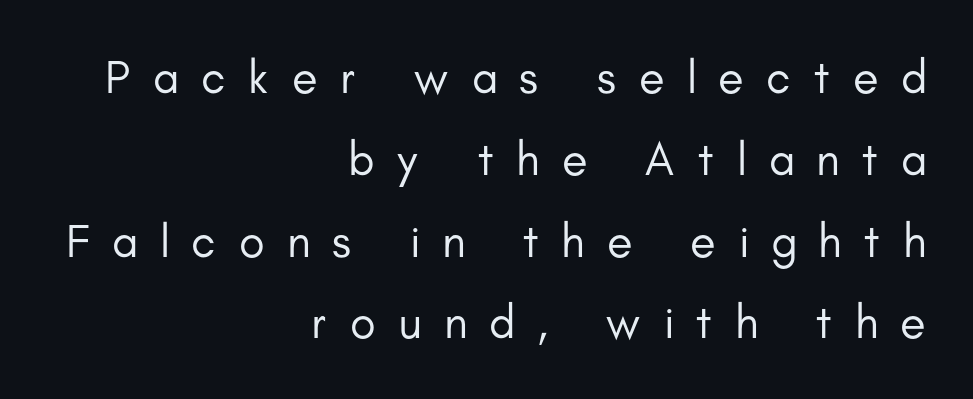
The image shows 47 px regular-weight sans-serif type, upright; set right-aligned, line spacing 1.74x, unusually wide letter spacing (+0.48 em), not underlined; low stroke contrast and a small x-height.
